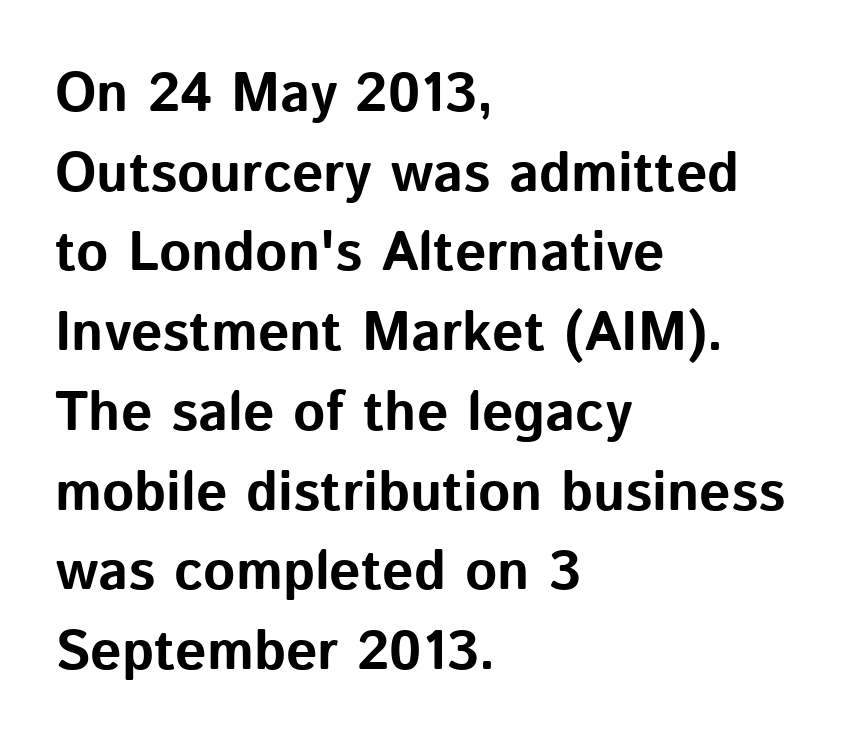
The image shows 55 px bold sans-serif type, upright; set left-aligned, normal line spacing (1.45x), normal letter spacing, not underlined; low stroke contrast and a medium x-height.
